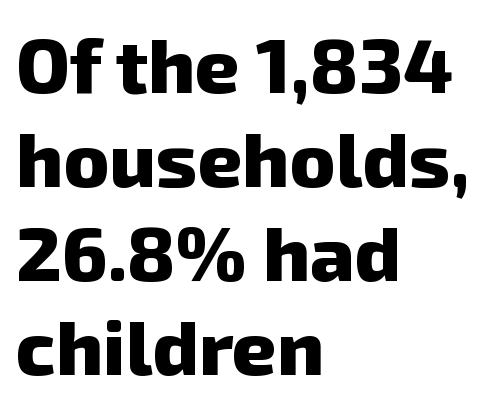
The image shows 77 px heavy sans-serif type; set left-aligned, line spacing 1.22x, normal letter spacing, not underlined; low stroke contrast and a medium x-height.
